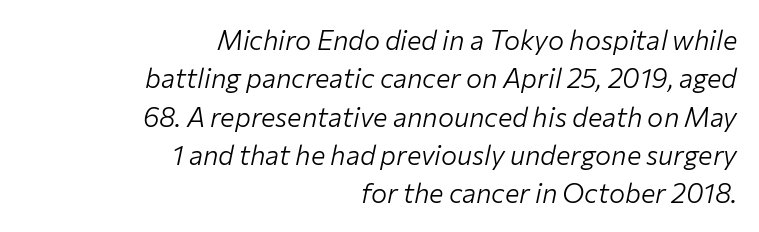
Q: Is the text bold? A: No.
Q: Is the text italic (slanted)? A: Yes, it leans right by about 12 degrees.
Q: Is the text underlined? A: No.
Q: How is the paragraph aligned? A: Right-aligned.
Q: Is the spacing between letters normal or unusually wide? A: Normal.
Q: Is the spacing between lines tight, normal or loose? A: Normal.
